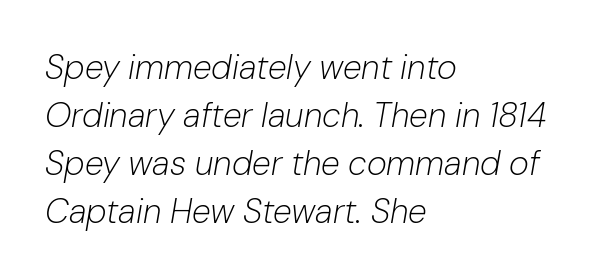
Q: Is the text bold? A: No.
Q: Is the text italic (slanted)? A: Yes, it leans right by about 10 degrees.
Q: Is the text underlined? A: No.
Q: How is the paragraph aligned? A: Left-aligned.
Q: Is the spacing between letters normal or unusually wide? A: Normal.
Q: Is the spacing between lines tight, normal or loose? A: Normal.
Q: Width (condensed, normal, or wide)? A: Normal.
Q: Stroke contrast? A: Low.
Q: x-height? A: Medium.
Q: Monospaced? A: No.
